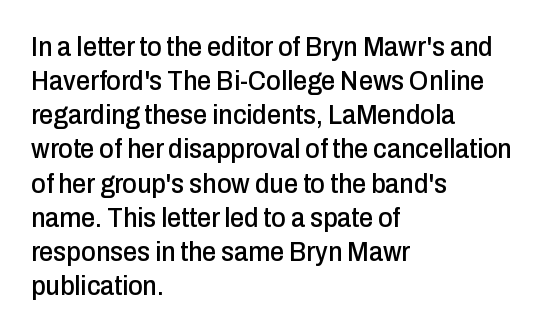
{"serif": "no", "italic": "no", "width": "condensed", "stroke_contrast": "low", "x_height": "medium", "monospaced": "no", "underline": "no", "align": "left", "line_spacing_ratio": 1.22, "letter_spacing": "normal", "letter_spacing_em": 0.0, "glyph_px": 28}
